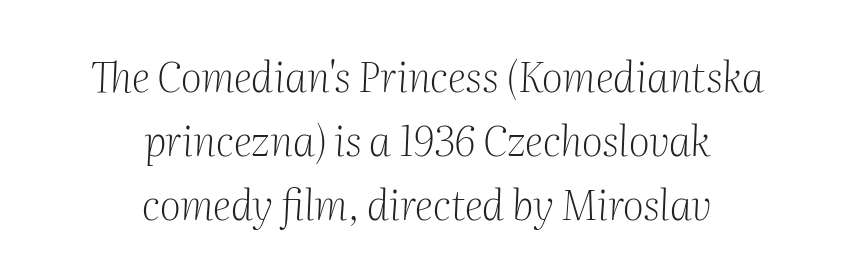
Q: Is the text bold? A: No.
Q: Is the text italic (slanted)? A: Yes, it leans right by about 2 degrees.
Q: Is the typeface a serif or a sans-serif typeface? A: Serif.
Q: Is the text underlined? A: No.
Q: How is the paragraph aligned? A: Centered.
Q: Is the spacing between letters normal or unusually wide? A: Normal.
Q: Is the spacing between lines tight, normal or loose? A: Normal.
Q: Width (condensed, normal, or wide)? A: Normal.
Q: Stroke contrast? A: Medium.
Q: x-height? A: Medium.
Q: Monospaced? A: No.
